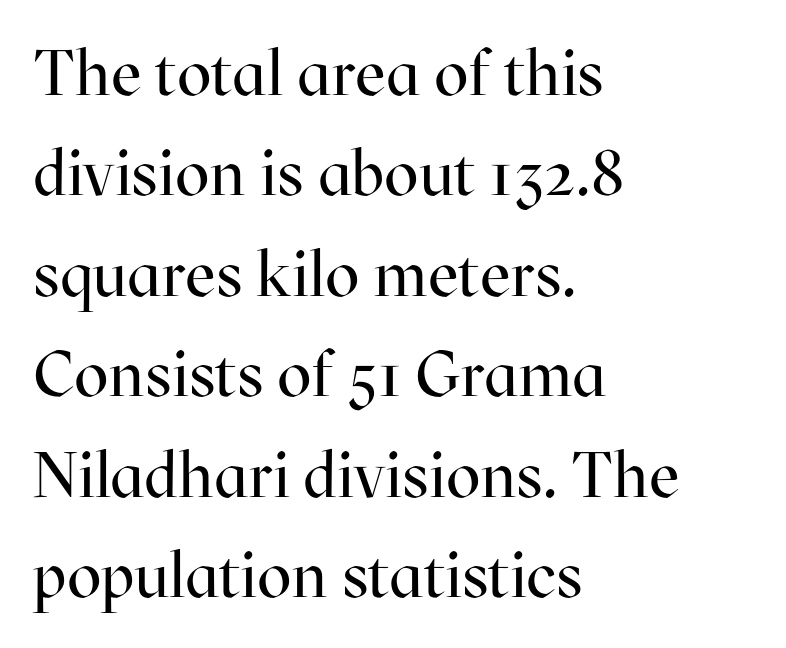
Q: Is the text bold? A: No.
Q: Is the text italic (slanted)? A: No, it is upright.
Q: Is the typeface a serif or a sans-serif typeface? A: Serif.
Q: Is the text underlined? A: No.
Q: How is the paragraph aligned? A: Left-aligned.
Q: Is the spacing between letters normal or unusually wide? A: Normal.
Q: Is the spacing between lines tight, normal or loose? A: Normal.
Q: Width (condensed, normal, or wide)? A: Normal.
Q: Stroke contrast? A: High.
Q: x-height? A: Medium.
Q: Monospaced? A: No.
